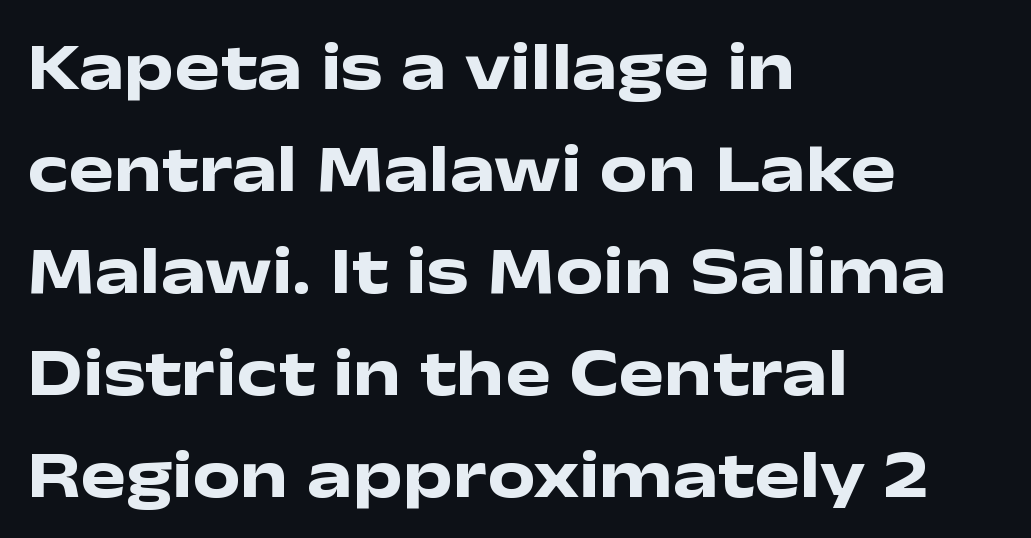
Q: Is the text bold? A: Yes.
Q: Is the text italic (slanted)? A: No, it is upright.
Q: Is the typeface a serif or a sans-serif typeface? A: Sans-serif.
Q: Is the text underlined? A: No.
Q: How is the paragraph aligned? A: Left-aligned.
Q: Is the spacing between letters normal or unusually wide? A: Normal.
Q: Is the spacing between lines tight, normal or loose? A: Normal.
Q: Width (condensed, normal, or wide)? A: Wide.
Q: Stroke contrast? A: Low.
Q: x-height? A: Medium.
Q: Monospaced? A: No.
